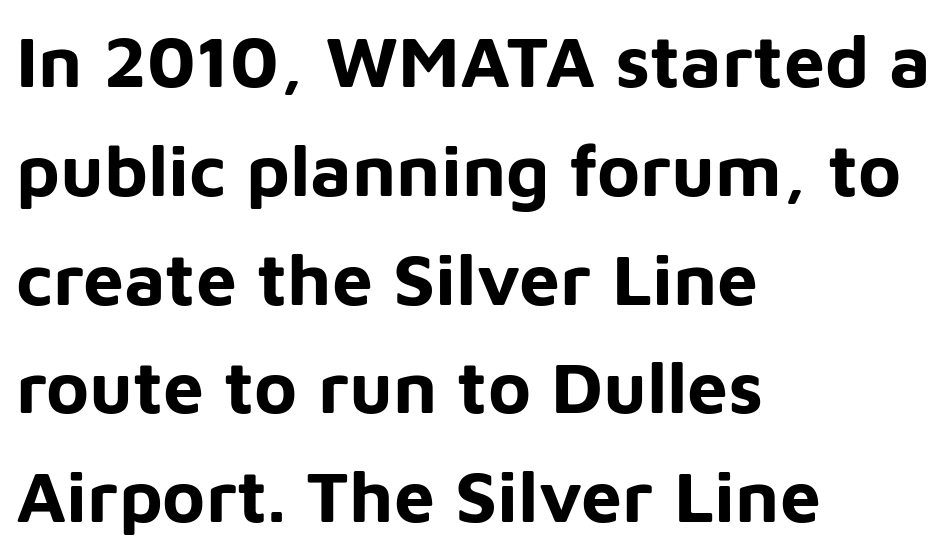
{"serif": "no", "italic": "no", "bold": "yes", "weight": "bold", "width": "normal", "stroke_contrast": "low", "x_height": "medium", "monospaced": "no", "underline": "no", "align": "left", "line_spacing": "normal", "line_spacing_ratio": 1.49, "letter_spacing": "normal", "letter_spacing_em": 0.0, "glyph_px": 73}
